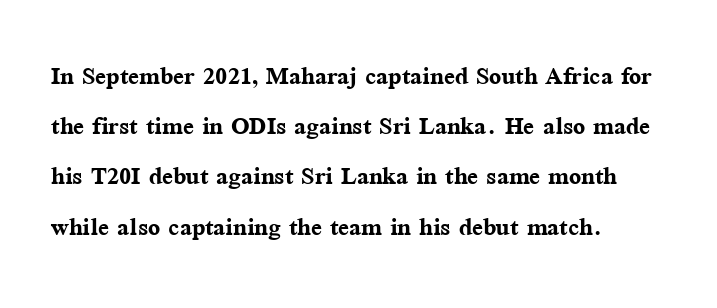
{"serif": "yes", "italic": "no", "bold": "yes", "weight": "semibold", "width": "normal", "stroke_contrast": "medium", "x_height": "medium", "monospaced": "no", "underline": "no", "align": "left", "line_spacing": "normal", "line_spacing_ratio": 1.57, "letter_spacing": "normal", "letter_spacing_em": 0.0, "glyph_px": 32}
